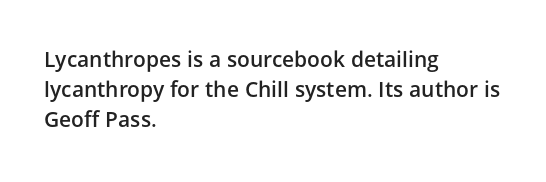
Q: Is the text bold? A: Semi-bold.
Q: Is the text italic (slanted)? A: No, it is upright.
Q: Is the text underlined? A: No.
Q: How is the paragraph aligned? A: Left-aligned.
Q: Is the spacing between letters normal or unusually wide? A: Normal.
Q: Is the spacing between lines tight, normal or loose? A: Normal.
